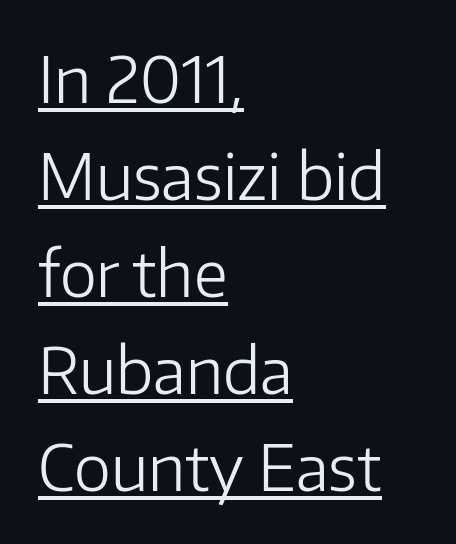
The passage shown is typed in a proportional face where columns would drift. Vertically, the passage feels balanced, rows spaced as you'd expect. Left-aligned paragraph, ragged on the right. The rendering uses the underline text-decoration. Standard letterfit; no display-style spreading of the glyphs.
